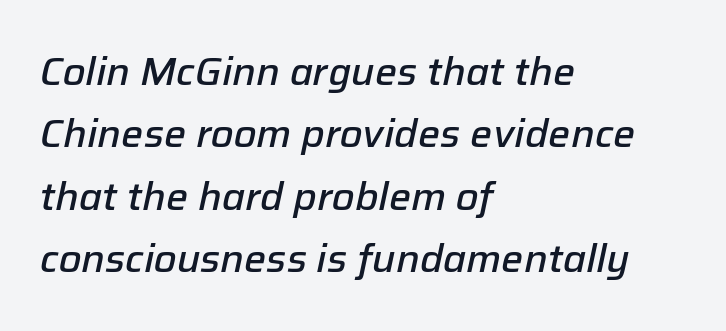
{"italic": "yes", "lean": "right", "slant_degrees": 12, "bold": "semi", "weight": "semibold", "width": "normal", "stroke_contrast": "low", "x_height": "medium", "monospaced": "no", "underline": "no", "align": "left", "line_spacing": "normal", "line_spacing_ratio": 1.6, "letter_spacing": "normal", "letter_spacing_em": 0.0, "glyph_px": 39}
